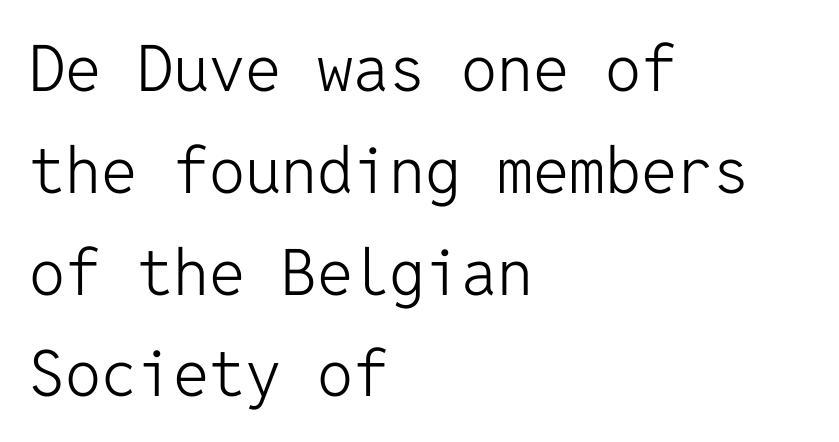
{"serif": "no", "italic": "no", "bold": "no", "weight": "light", "width": "normal", "stroke_contrast": "low", "x_height": "medium", "monospaced": "yes", "underline": "no", "align": "left", "line_spacing": "normal", "line_spacing_ratio": 1.59, "letter_spacing": "normal", "letter_spacing_em": 0.0, "glyph_px": 64}
